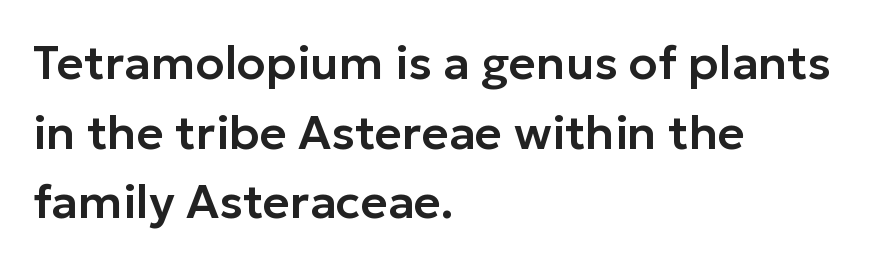
The image shows 47 px sans-serif type, upright; set left-aligned, normal line spacing (1.48x), normal letter spacing, not underlined; low stroke contrast and a medium x-height.
